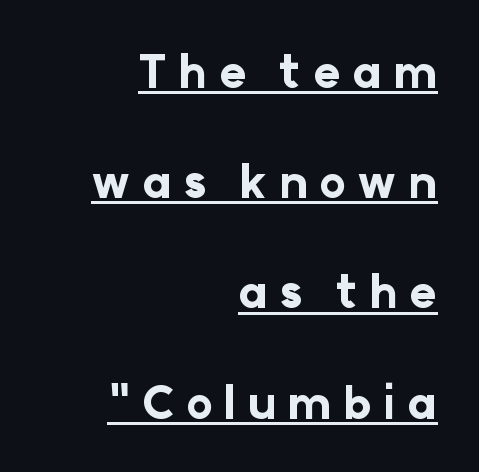
{"serif": "no", "italic": "no", "bold": "yes", "weight": "bold", "width": "normal", "stroke_contrast": "low", "x_height": "medium", "monospaced": "no", "underline": "yes", "align": "right", "line_spacing": "loose", "line_spacing_ratio": 2.45, "letter_spacing": "wide", "letter_spacing_em": 0.25, "glyph_px": 45}
